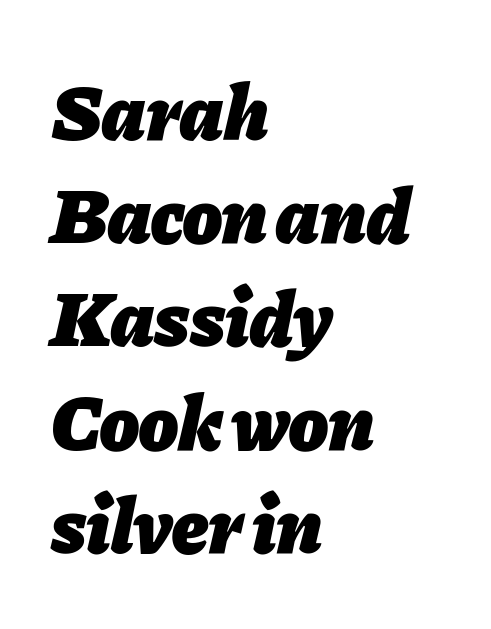
One glance says typical: line gaps are just what's usual. These lines were composed using italics. Looks like regular typesetting: each glyph gets only the width it needs. Teacher's note: observe the even left margin — that is flush-left alignment. The font is running at its bold setting.
